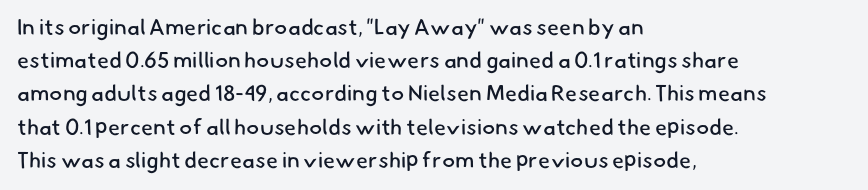
The lines in this sample share a left origin and differ only in where they stop. Default kerning and tracking; the words read as compact shapes. The passage shown stacks its lines at a standard gap. Weight: regular or lighter.
